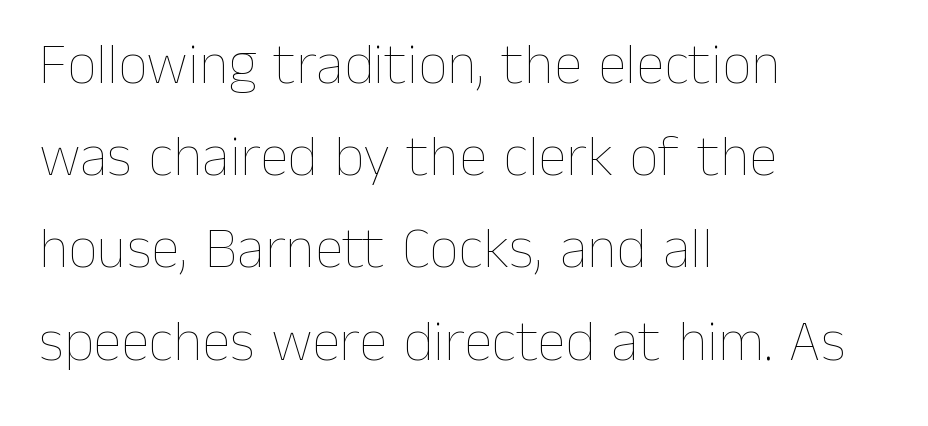
{"italic": "no", "bold": "no", "weight": "thin", "width": "normal", "stroke_contrast": "low", "x_height": "medium", "monospaced": "no", "underline": "no", "align": "left", "line_spacing": "normal", "line_spacing_ratio": 1.59, "letter_spacing": "normal", "letter_spacing_em": 0.0, "glyph_px": 58}
